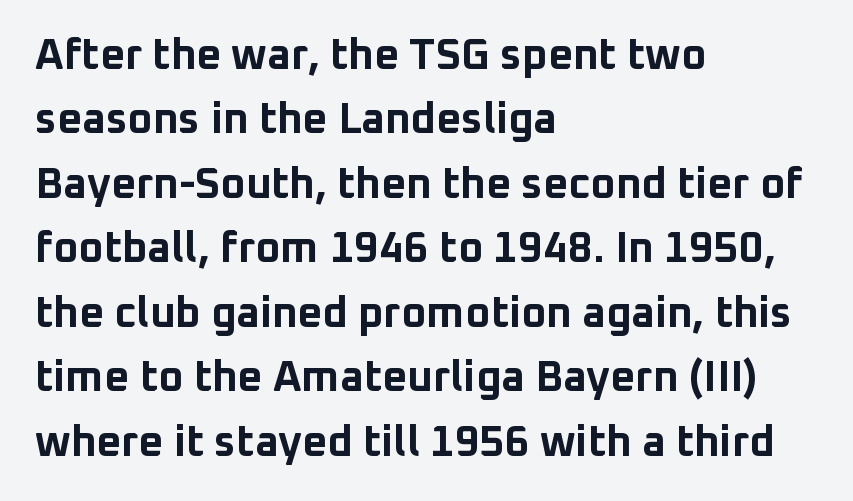
Note: no serifs on the glyphs. Rows of type keep a routine distance in the vertical direction. Every stem runs plumb, perpendicular to the baseline. The sample has been set heavy, in full bold. Underlining? Definitely not there. Here the designer chose a conventional face with non-uniform glyph widths.
